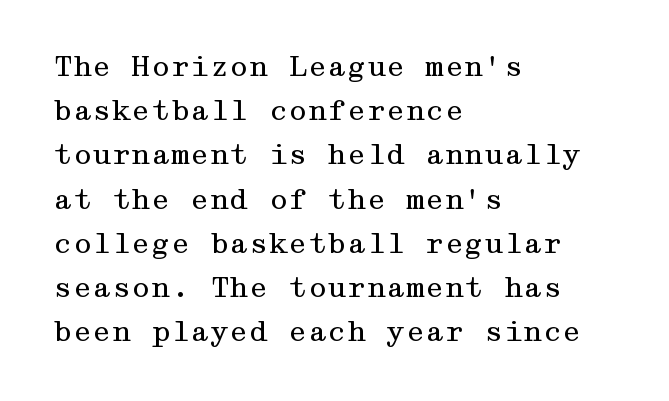
The image shows 28 px regular-weight, wide serif type, upright; set left-aligned, normal line spacing (1.58x), normal letter spacing, not underlined; medium stroke contrast and a medium x-height.
